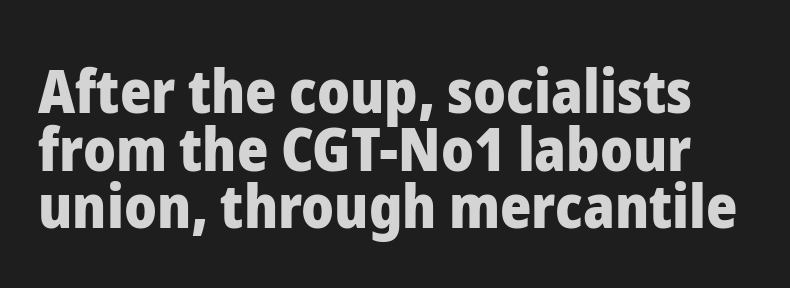
{"serif": "no", "italic": "no", "bold": "yes", "weight": "heavy", "width": "normal", "stroke_contrast": "low", "x_height": "medium", "monospaced": "no", "underline": "no", "line_spacing": "tight", "line_spacing_ratio": 0.96, "letter_spacing": "normal", "letter_spacing_em": 0.0, "glyph_px": 60}
